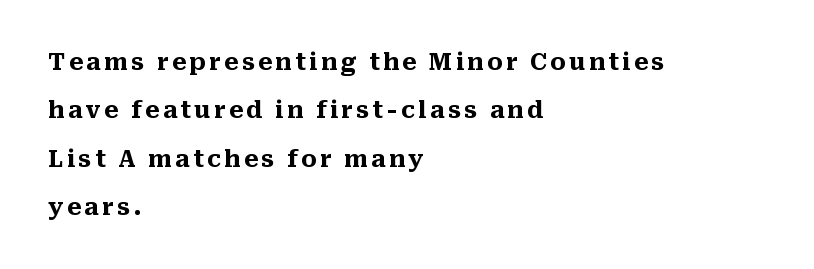
Q: Is the text bold? A: Yes.
Q: Is the text italic (slanted)? A: No, it is upright.
Q: Is the text underlined? A: No.
Q: How is the paragraph aligned? A: Left-aligned.
Q: Is the spacing between lines tight, normal or loose? A: Loose.
